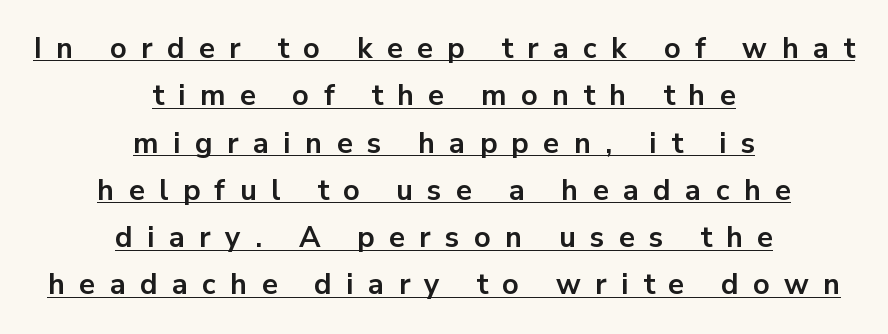
The image shows 29 px bold sans-serif type, upright; set centered, normal line spacing (1.63x), unusually wide letter spacing (+0.5 em), underlined; low stroke contrast and a medium x-height.
